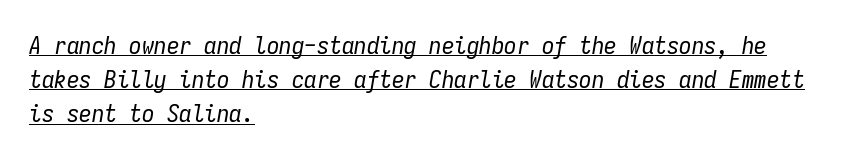
Rows of type keep a routine distance in the vertical direction. Looks like someone drew a line under every word here. The text carries the slant typical of an italic or oblique font. The compositor pushed each line to the left boundary. Weight: in the light-to-regular range. Inter-character spacing is left at the font's built-in metrics.
